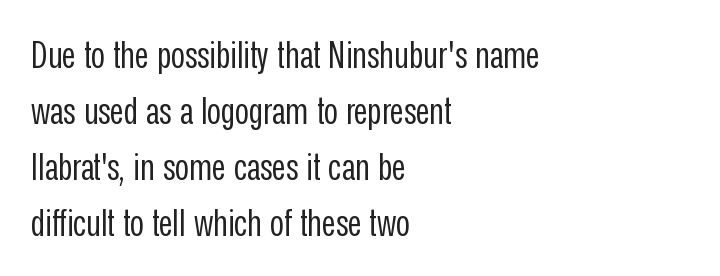
Q: Is the text bold? A: No.
Q: Is the text italic (slanted)? A: No, it is upright.
Q: Is the typeface a serif or a sans-serif typeface? A: Sans-serif.
Q: Is the text underlined? A: No.
Q: How is the paragraph aligned? A: Left-aligned.
Q: Is the spacing between letters normal or unusually wide? A: Normal.
Q: Is the spacing between lines tight, normal or loose? A: Normal.
Q: Width (condensed, normal, or wide)? A: Condensed.
Q: Stroke contrast? A: Low.
Q: x-height? A: Medium.
Q: Monospaced? A: No.
